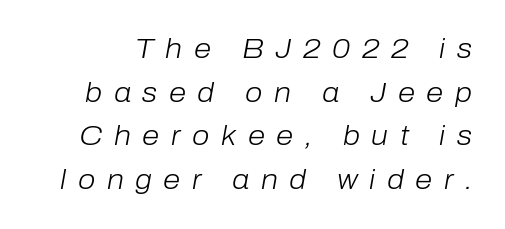
{"italic": "yes", "lean": "right", "slant_degrees": 10, "bold": "no", "weight": "light", "width": "normal", "stroke_contrast": "low", "x_height": "medium", "monospaced": "no", "underline": "no", "line_spacing": "normal", "line_spacing_ratio": 1.56, "letter_spacing": "wide", "letter_spacing_em": 0.41, "glyph_px": 28}
